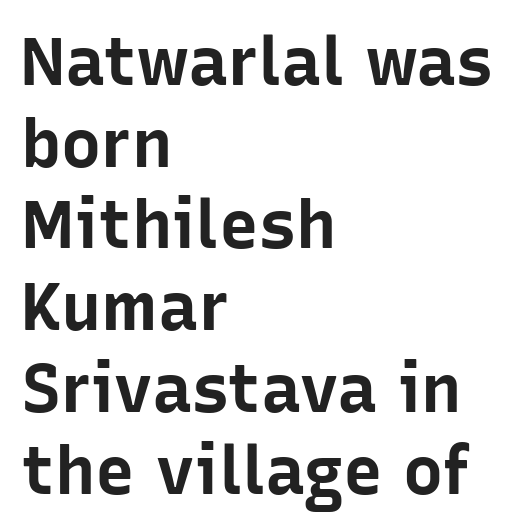
It's the straight-up-and-down kind of type. Do the characters align in a grid? No, the font is proportional. Line beginnings align vertically; line endings do not. Serif or sans? Sans — the stroke terminals are bare.
